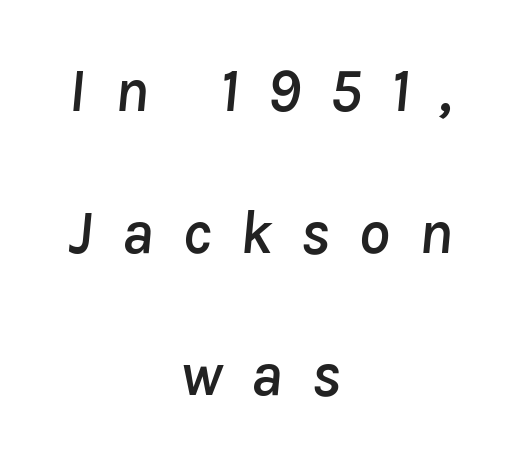
Q: Is the text italic (slanted)? A: Yes, it leans right by about 8 degrees.
Q: Is the text underlined? A: No.
Q: How is the paragraph aligned? A: Centered.
Q: Is the spacing between letters normal or unusually wide? A: Unusually wide.
Q: Is the spacing between lines tight, normal or loose? A: Loose.
Q: Width (condensed, normal, or wide)? A: Normal.
Q: Stroke contrast? A: Low.
Q: x-height? A: Medium.
Q: Monospaced? A: No.
